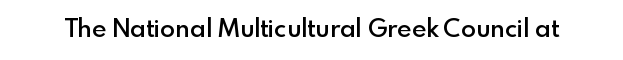
The image shows 25 px text type, upright; set normal letter spacing, not underlined.
